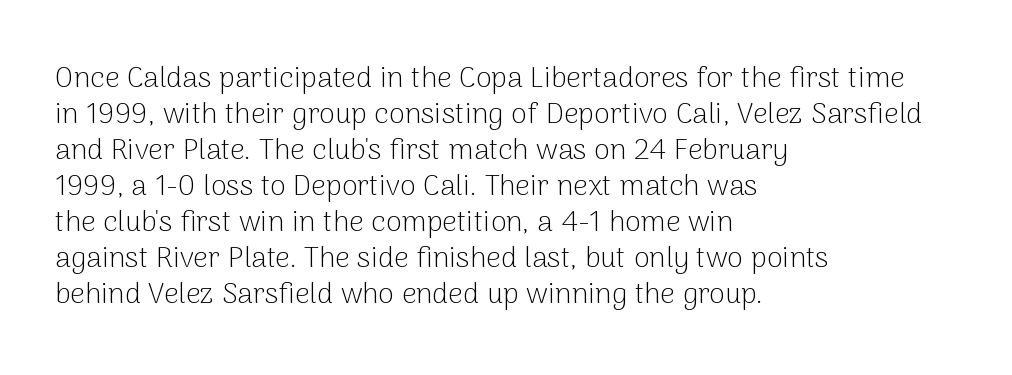
Q: Is the text bold? A: No.
Q: Is the text italic (slanted)? A: No, it is upright.
Q: Is the typeface a serif or a sans-serif typeface? A: Sans-serif.
Q: Is the text underlined? A: No.
Q: How is the paragraph aligned? A: Left-aligned.
Q: Is the spacing between letters normal or unusually wide? A: Normal.
Q: Width (condensed, normal, or wide)? A: Normal.
Q: Stroke contrast? A: Low.
Q: x-height? A: Medium.
Q: Monospaced? A: No.
